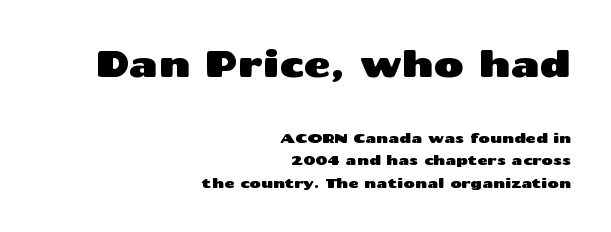
{"serif": "no", "italic": "no", "width": "wide", "stroke_contrast": "medium", "x_height": "medium", "monospaced": "no", "underline": "no", "align": "right", "line_spacing": "normal", "line_spacing_ratio": 1.6, "letter_spacing": "normal", "letter_spacing_em": 0.0, "larger_block": "first", "size_ratio": 2.64, "glyph_px": 37}
